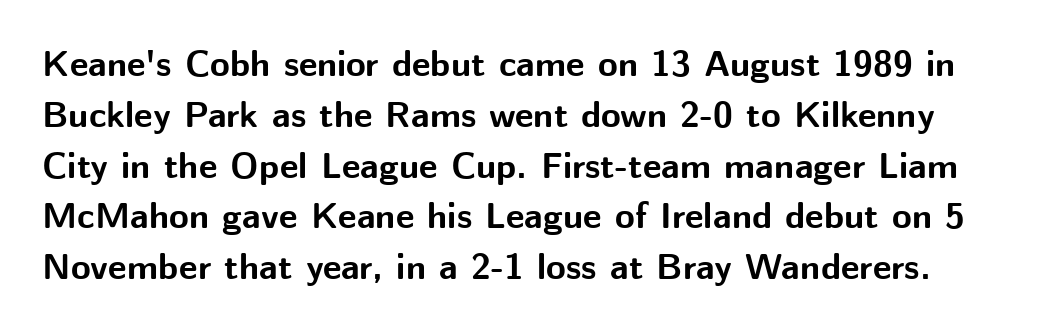
{"serif": "no", "italic": "no", "bold": "yes", "weight": "bold", "width": "normal", "stroke_contrast": "medium", "x_height": "medium", "monospaced": "no", "underline": "no", "line_spacing": "normal", "line_spacing_ratio": 1.41, "letter_spacing": "normal", "letter_spacing_em": 0.0, "glyph_px": 36}
